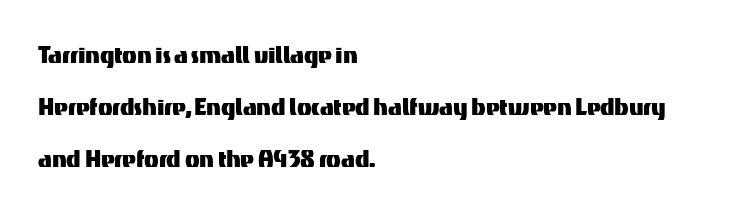
{"serif": "no", "italic": "no", "width": "normal", "stroke_contrast": "medium", "x_height": "medium", "monospaced": "no", "underline": "no", "align": "left", "line_spacing_ratio": 1.74, "letter_spacing": "normal", "letter_spacing_em": 0.0, "glyph_px": 30}
